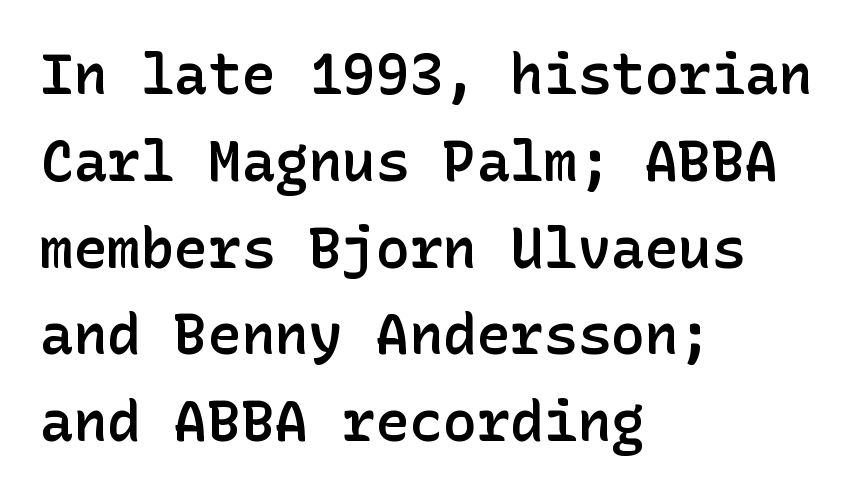
{"serif": "no", "italic": "no", "bold": "semi", "weight": "semibold", "width": "normal", "stroke_contrast": "low", "x_height": "medium", "underline": "no", "align": "left", "line_spacing": "normal", "line_spacing_ratio": 1.55, "letter_spacing": "normal", "letter_spacing_em": 0.0, "glyph_px": 56}
